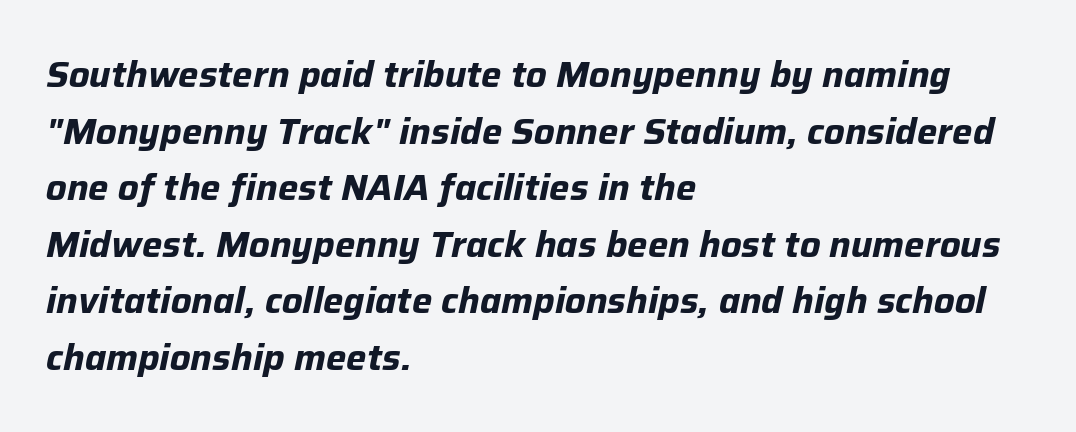
Only glyphs here, with clear space below each row. Varying glyph widths throughout — classic text-font behaviour. The letters sit at their default tracking, neither squeezed nor spread. In terms of posture, this sample is oblique.
